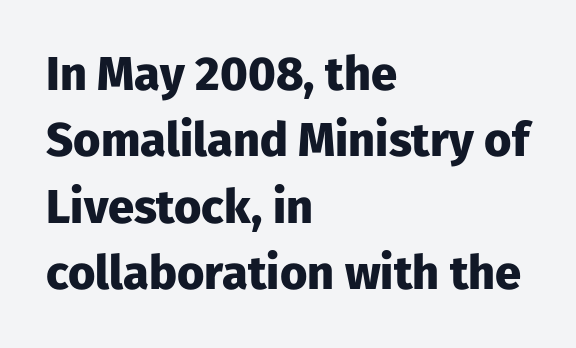
In terms of letterspacing, this is plain default setting. The strip under each line holds only bare page. Nope, not italic — everything's standing straight. You could not count columns in this text — the font is proportionally spaced. Notice how the passage keeps a crisp vertical edge on the left only.
